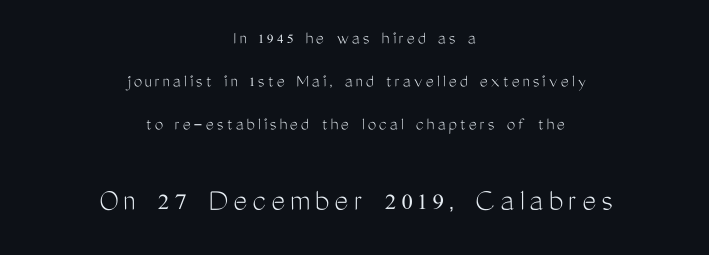
{"serif": "no", "italic": "no", "bold": "no", "weight": "light", "width": "condensed", "stroke_contrast": "medium", "x_height": "medium", "monospaced": "no", "underline": "no", "align": "center", "line_spacing": "loose", "line_spacing_ratio": 2.27, "larger_block": "second", "size_ratio": 1.74, "glyph_px": 33}
